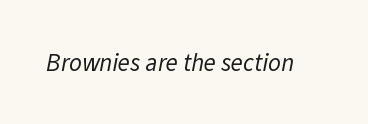
Q: Is the text bold? A: No.
Q: Is the text underlined? A: No.
Q: Is the spacing between letters normal or unusually wide? A: Normal.
